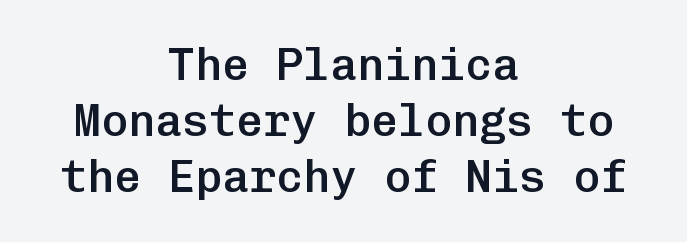
The image shows 45 px semibold sans-serif type, upright, monospaced; set centered, normal line spacing (1.25x), normal letter spacing, not underlined; low stroke contrast and a medium x-height.
